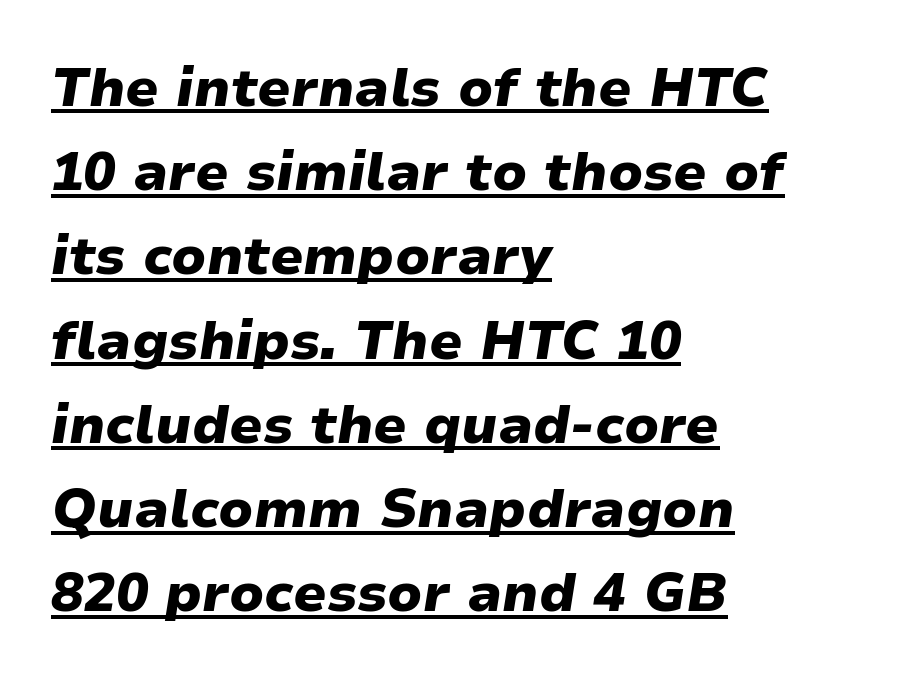
The rendering applies a slant to the glyphs. These lines carry a lot of weight — the face is fully bold. Casual observation: everything's shoved over to the left. Spacing verdict: proportional, widths tailored to each character. This is underlined copy, the kind a proofreader might mark for attention.
